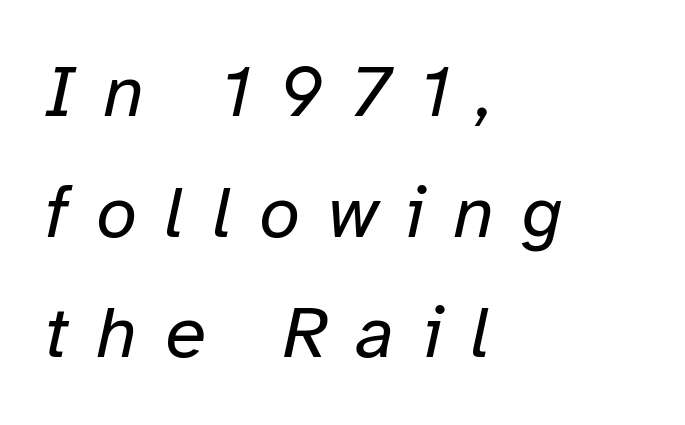
Q: Is the text bold? A: No.
Q: Is the text italic (slanted)? A: Yes, it leans right by about 12 degrees.
Q: Is the text underlined? A: No.
Q: How is the paragraph aligned? A: Left-aligned.
Q: Is the spacing between letters normal or unusually wide? A: Unusually wide.
Q: Is the spacing between lines tight, normal or loose? A: Normal.
Q: Width (condensed, normal, or wide)? A: Normal.
Q: Stroke contrast? A: Low.
Q: x-height? A: Medium.
Q: Monospaced? A: No.
